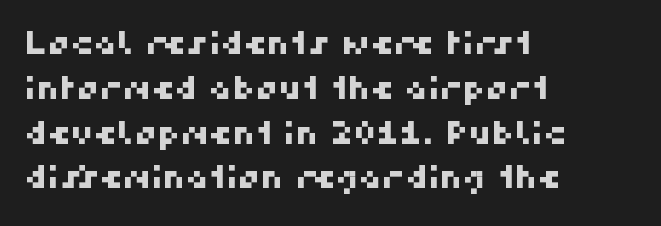
These lines are rendered in a variable-pitch font. Anything drawn beneath the words? Only blank space. Alignment: flush left. Note: no serifs on the glyphs. The tracking reads as untouched default to a designer's eye. Line spacing here is normal.
